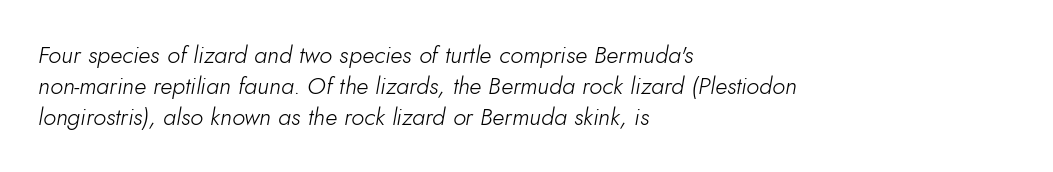
The image shows 24 px text type, italic (leaning right); set left-aligned, normal line spacing (1.29x), normal letter spacing, not underlined.
